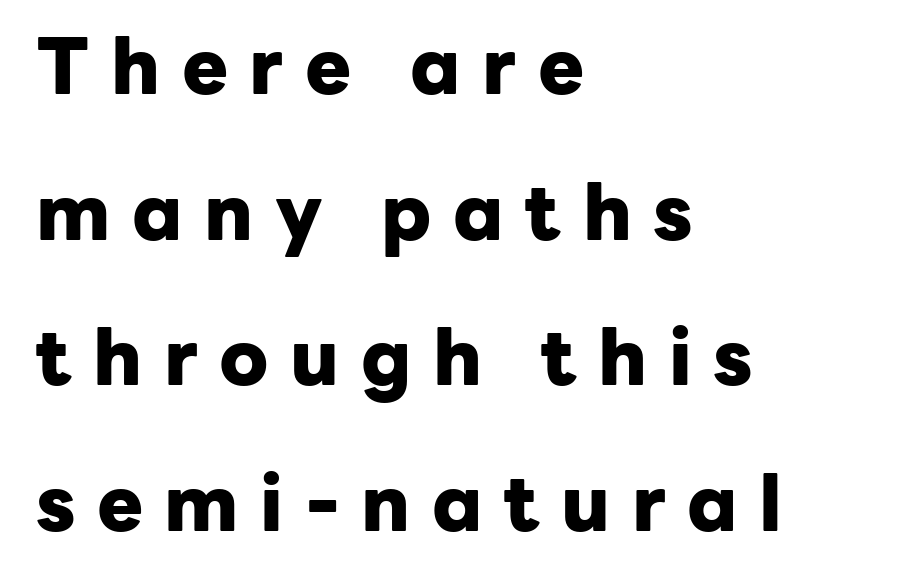
{"serif": "no", "italic": "no", "bold": "yes", "weight": "heavy", "width": "normal", "stroke_contrast": "low", "x_height": "medium", "monospaced": "no", "underline": "no", "align": "left", "line_spacing_ratio": 1.89, "letter_spacing": "wide", "letter_spacing_em": 0.28, "glyph_px": 77}
